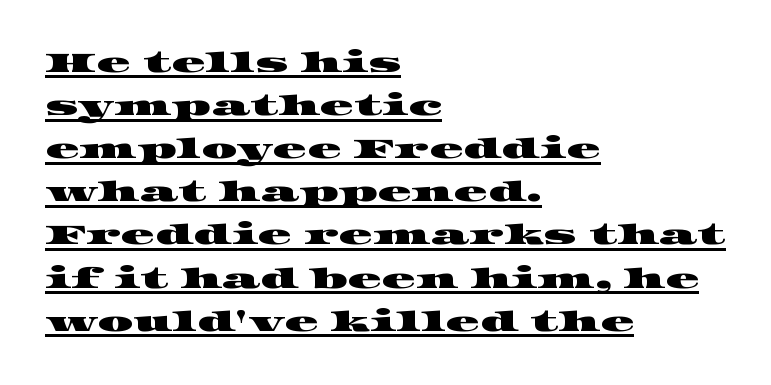
Q: Is the typeface a serif or a sans-serif typeface? A: Serif.
Q: Is the text underlined? A: Yes.
Q: How is the paragraph aligned? A: Left-aligned.
Q: Is the spacing between letters normal or unusually wide? A: Normal.
Q: Is the spacing between lines tight, normal or loose? A: Normal.
Q: Width (condensed, normal, or wide)? A: Wide.
Q: Stroke contrast? A: High.
Q: x-height? A: Large.
Q: Monospaced? A: No.
